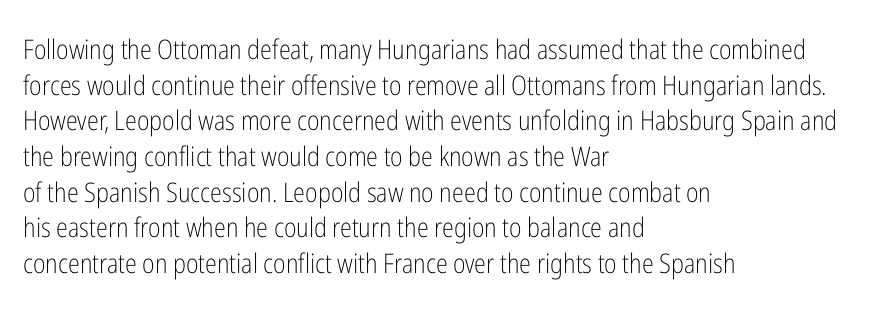
Notice how descenders clear the ascenders below comfortably — that's standard leading. Rule under the text: the space is simply empty. This rendering uses left alignment, leaving the right contour irregular. The type sits square on the baseline with zero lean. The font sits on the lighter half of the weight spectrum, regular included. The gaps between neighbouring characters are ordinary and unremarkable.
